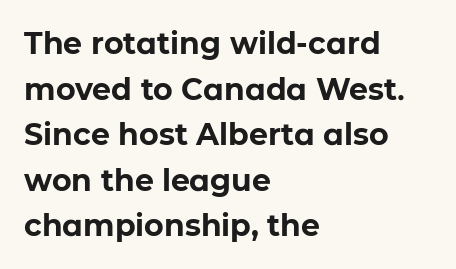
{"serif": "no", "italic": "no", "bold": "yes", "weight": "bold", "width": "normal", "stroke_contrast": "low", "x_height": "medium", "monospaced": "no", "underline": "no", "align": "left", "line_spacing": "normal", "line_spacing_ratio": 1.52, "letter_spacing": "normal", "letter_spacing_em": 0.0, "glyph_px": 30}
